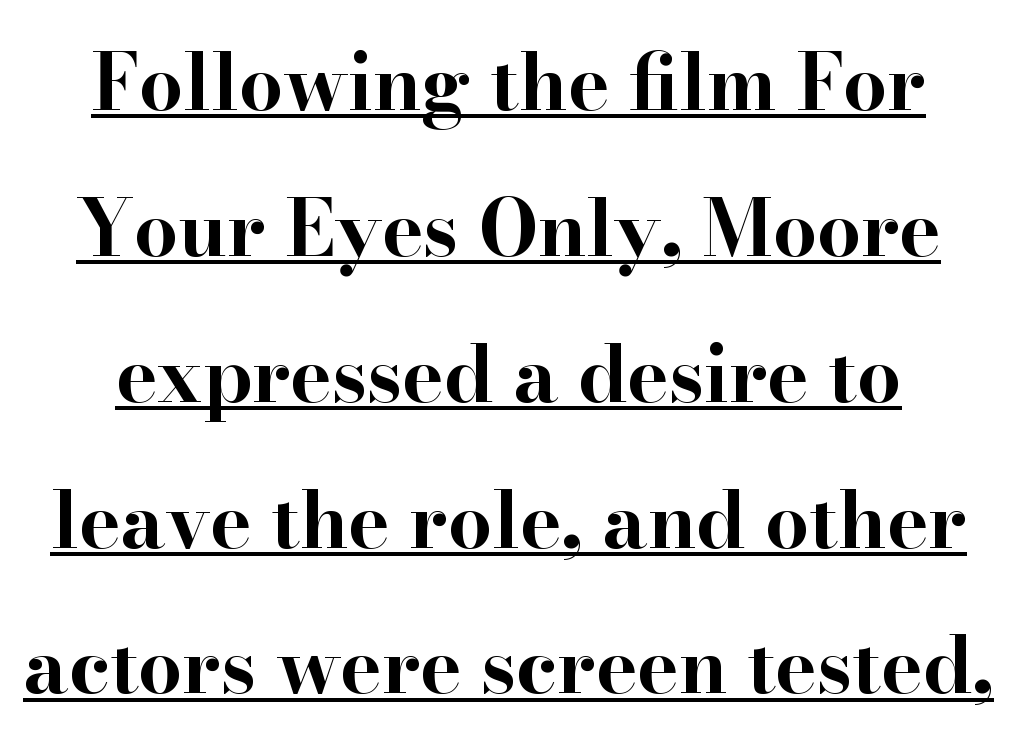
The image shows 78 px bold, wide serif type, upright; set line spacing 1.87x, normal letter spacing, underlined; high stroke contrast and a small x-height.
